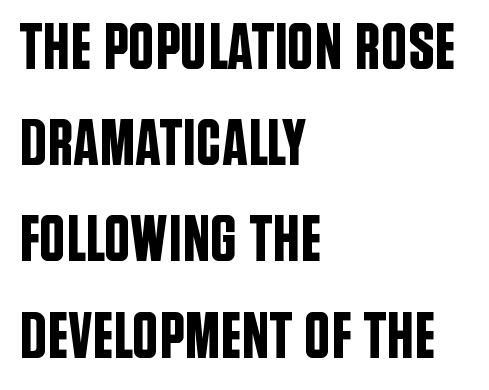
{"serif": "no", "italic": "no", "width": "condensed", "stroke_contrast": "low", "x_height": "large", "monospaced": "no", "underline": "no", "align": "left", "line_spacing": "normal", "line_spacing_ratio": 1.48, "letter_spacing": "normal", "letter_spacing_em": 0.0, "glyph_px": 65}
